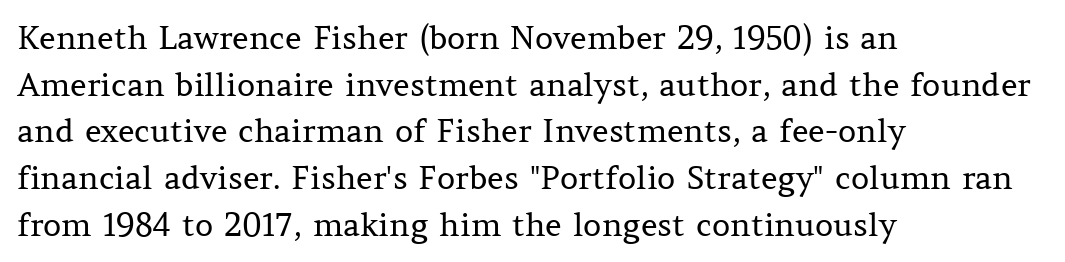
Q: Is the text bold? A: No.
Q: Is the text italic (slanted)? A: No, it is upright.
Q: Is the typeface a serif or a sans-serif typeface? A: Serif.
Q: Is the text underlined? A: No.
Q: How is the paragraph aligned? A: Left-aligned.
Q: Is the spacing between letters normal or unusually wide? A: Normal.
Q: Is the spacing between lines tight, normal or loose? A: Normal.
Q: Width (condensed, normal, or wide)? A: Normal.
Q: Stroke contrast? A: Medium.
Q: x-height? A: Medium.
Q: Monospaced? A: No.
